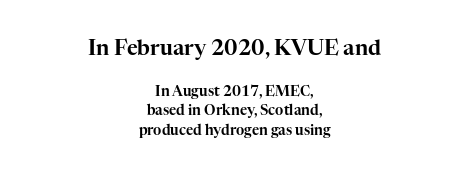
{"italic": "no", "underline": "no", "align": "center", "line_spacing": "normal", "line_spacing_ratio": 1.42, "letter_spacing": "normal", "letter_spacing_em": 0.0, "larger_block": "first", "size_ratio": 1.5, "glyph_px": 21}
